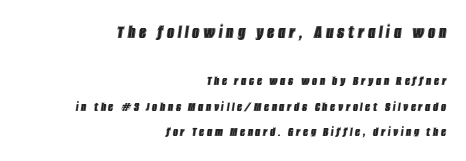
The image shows 20 px text type, italic (leaning right); set right-aligned, line spacing 1.81x, not underlined; the first (top) block is 1.43x larger.
